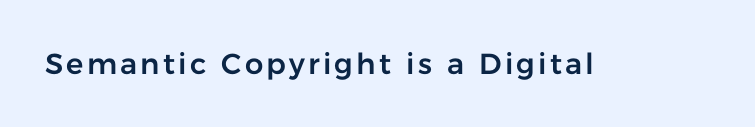
{"serif": "no", "italic": "no", "width": "normal", "stroke_contrast": "low", "x_height": "medium", "monospaced": "no", "underline": "no", "glyph_px": 29}
